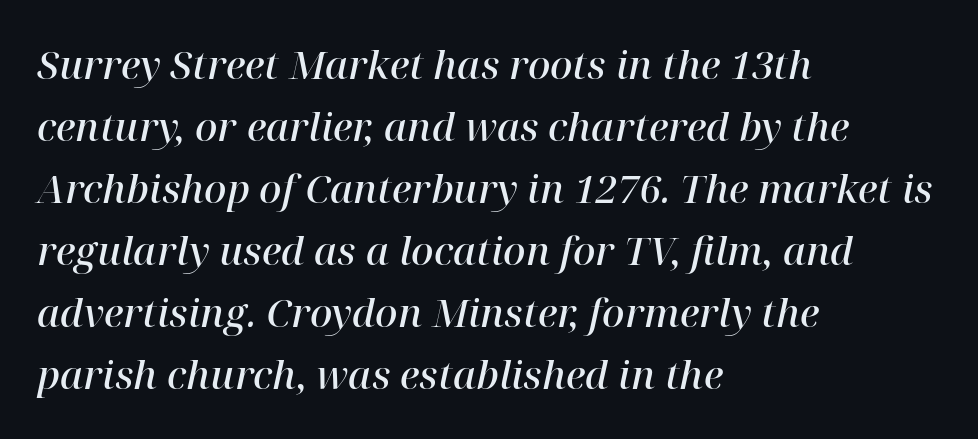
These lines were composed using italics. This sample uses a serif face. On the weight axis this lands at semibold, roughly 600. The rendering uses a moderate line-height, typical for paragraphs. Descender tails drop into unmarked territory.
